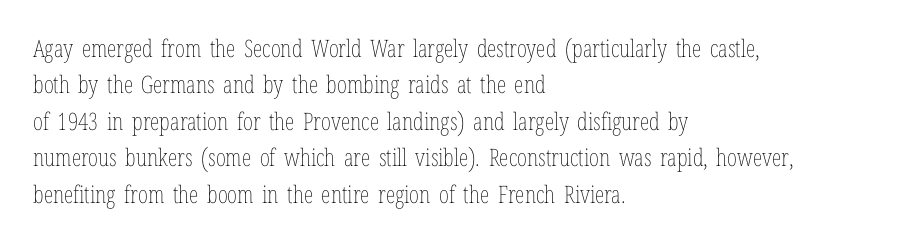
Q: Is the text bold? A: No.
Q: Is the text italic (slanted)? A: No, it is upright.
Q: Is the text underlined? A: No.
Q: How is the paragraph aligned? A: Left-aligned.
Q: Is the spacing between letters normal or unusually wide? A: Normal.
Q: Is the spacing between lines tight, normal or loose? A: Normal.
